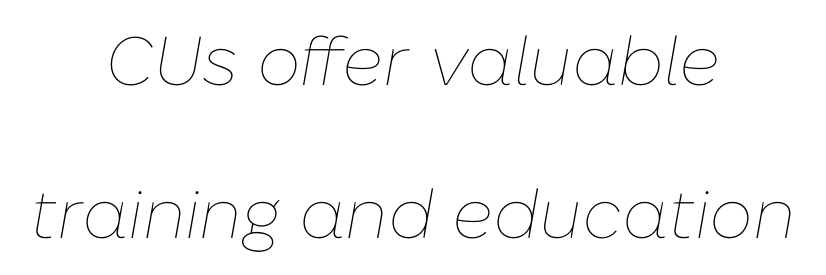
The face used here is proportionally spaced, like ordinary book or web type. Nothing unusual about the tracking: characters are spaced as the font intends. Italic? Definitely — the glyphs are oblique. The paragraph has two soft edges and a firm central axis. No heavy texture on the line: the type isn't bold. Leading: increased.
